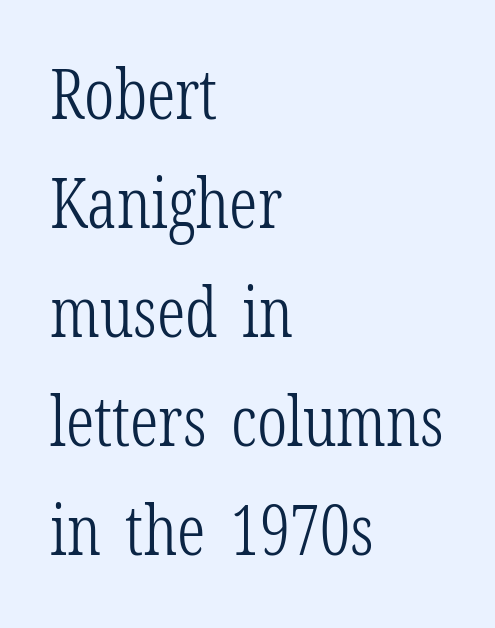
Q: Is the text bold? A: No.
Q: Is the text italic (slanted)? A: No, it is upright.
Q: Is the typeface a serif or a sans-serif typeface? A: Serif.
Q: Is the text underlined? A: No.
Q: How is the paragraph aligned? A: Left-aligned.
Q: Is the spacing between letters normal or unusually wide? A: Normal.
Q: Is the spacing between lines tight, normal or loose? A: Normal.
Q: Width (condensed, normal, or wide)? A: Condensed.
Q: Stroke contrast? A: Low.
Q: x-height? A: Medium.
Q: Monospaced? A: No.
